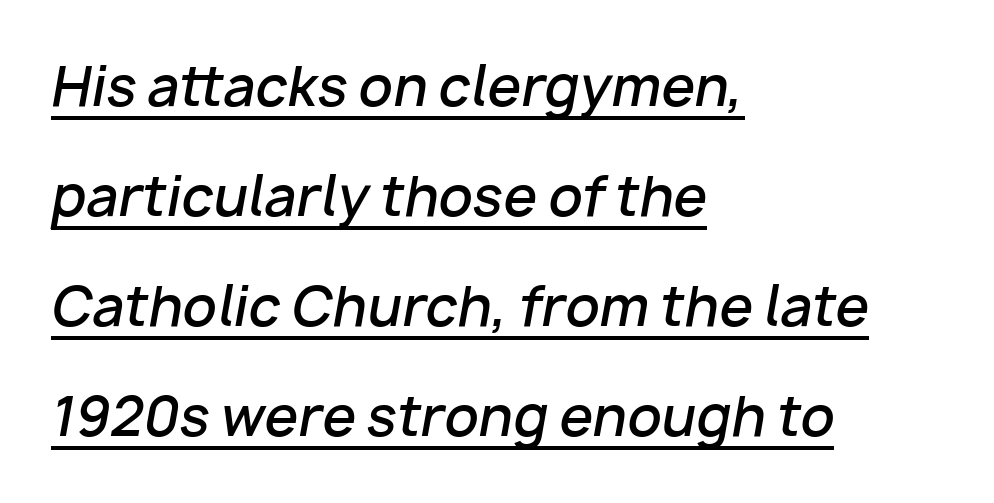
The image shows 54 px semibold type, italic (leaning right); set left-aligned, loose line spacing (2.04x), normal letter spacing, underlined; low stroke contrast and a medium x-height.
